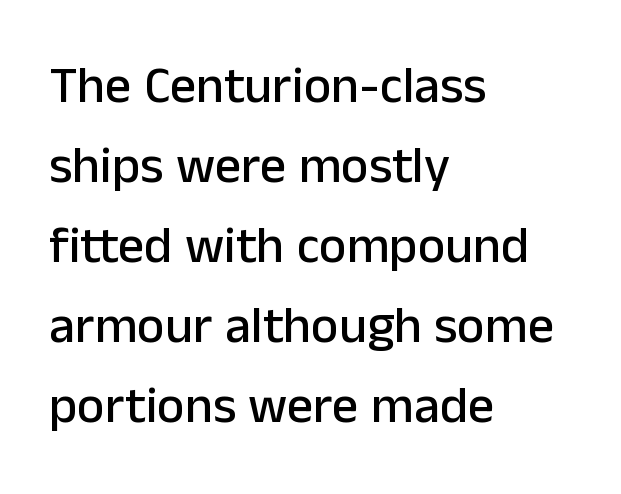
The letters sit at their default tracking, neither squeezed nor spread. Do the characters align in a grid? No, the font is proportional. Left-aligned paragraph, ragged on the right. Lines of text with bare space underneath. Observe the absence of serifs on each vertical stroke in this sample.
